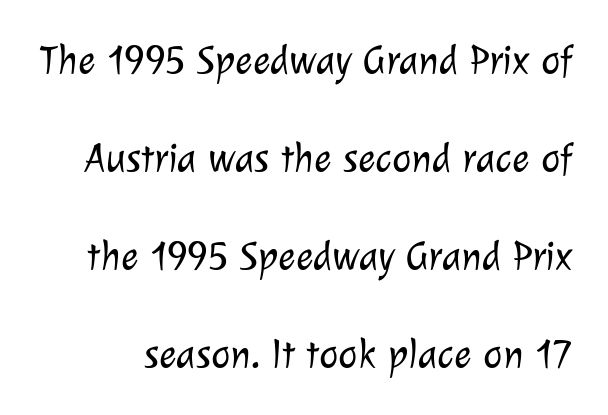
The image shows 41 px light sans-serif type; set loose line spacing (2.39x), normal letter spacing, not underlined; low stroke contrast and a medium x-height.
